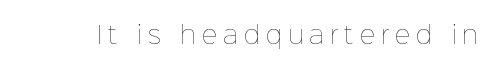
The image shows 24 px text type, upright; set unusually wide letter spacing (+0.25 em), not underlined.
